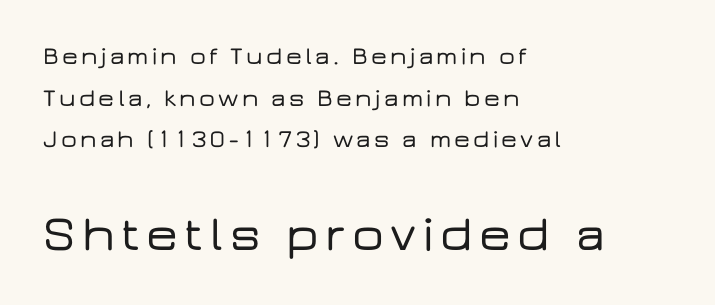
The image shows 50 px wide sans-serif type, upright; set left-aligned, normal line spacing (1.67x), not underlined; the second (bottom) block is 2.0x larger; low stroke contrast and a medium x-height.
